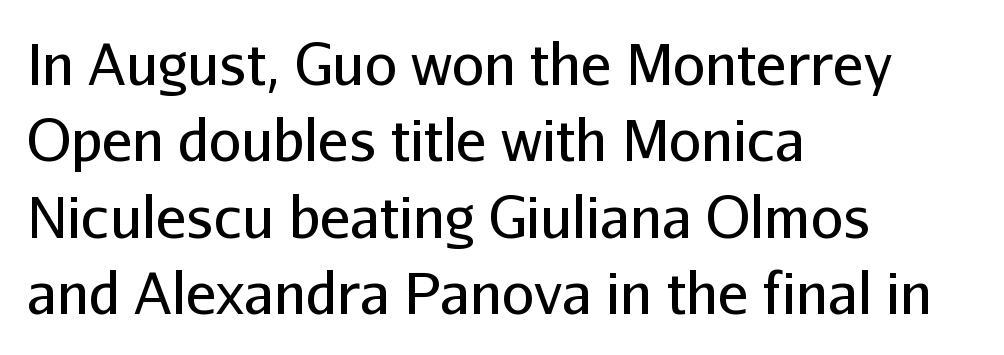
The image shows 57 px regular-weight sans-serif type, upright; set left-aligned, normal line spacing (1.34x), normal letter spacing, not underlined; low stroke contrast and a medium x-height.
